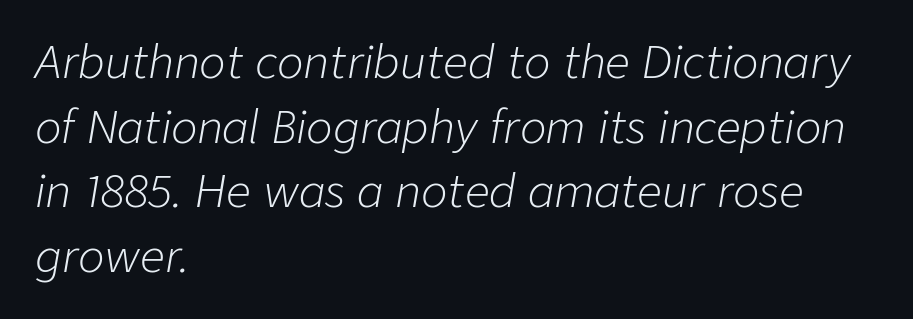
The image shows 44 px light type, italic (leaning right); set left-aligned, normal line spacing (1.47x), normal letter spacing, not underlined; low stroke contrast and a medium x-height.
